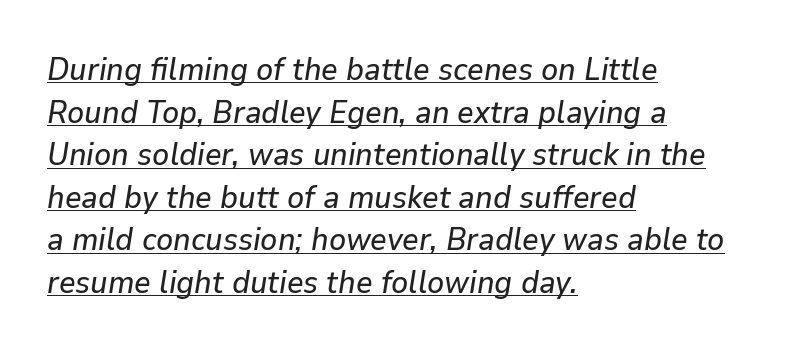
The image shows 32 px text type, italic (leaning right); set left-aligned, normal line spacing (1.33x), normal letter spacing, underlined; low stroke contrast and a medium x-height.
